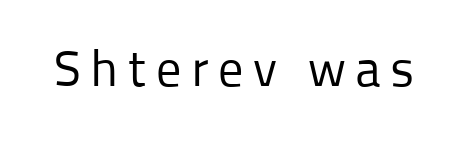
The image shows 50 px regular-weight sans-serif type, upright; set not underlined; low stroke contrast and a medium x-height.
